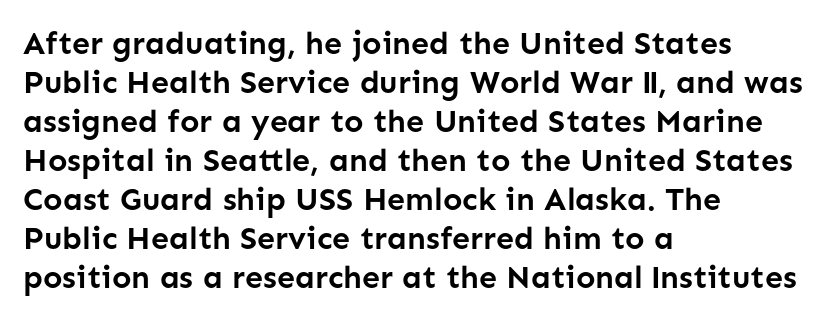
Q: Is the text bold? A: Yes.
Q: Is the text italic (slanted)? A: No, it is upright.
Q: Is the typeface a serif or a sans-serif typeface? A: Sans-serif.
Q: Is the text underlined? A: No.
Q: How is the paragraph aligned? A: Left-aligned.
Q: Is the spacing between letters normal or unusually wide? A: Normal.
Q: Width (condensed, normal, or wide)? A: Normal.
Q: Stroke contrast? A: Low.
Q: x-height? A: Medium.
Q: Monospaced? A: No.
